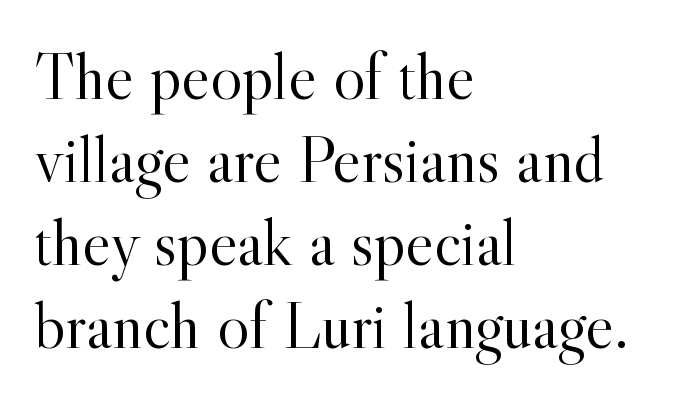
The image shows 67 px light serif type, upright; set left-aligned, line spacing 1.24x, normal letter spacing, not underlined; a small x-height.
